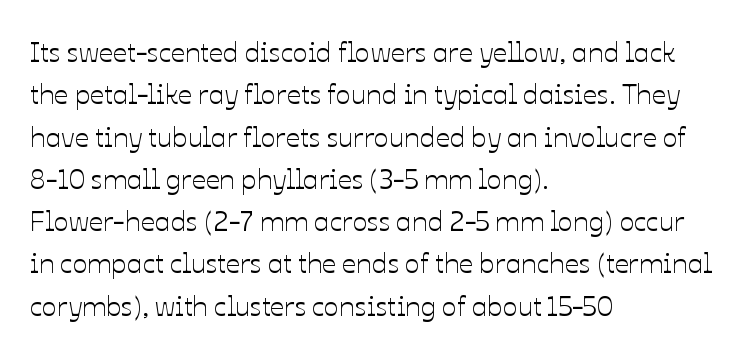
Glyph-to-glyph distance matches everyday printed text. Notice how descenders clear the ascenders below comfortably — that's standard leading. Just letters on the line, the space beneath them empty. The rag falls on the right side of this text block. Posture: vertical. The passage shown is typed in a proportional face where columns would drift.
